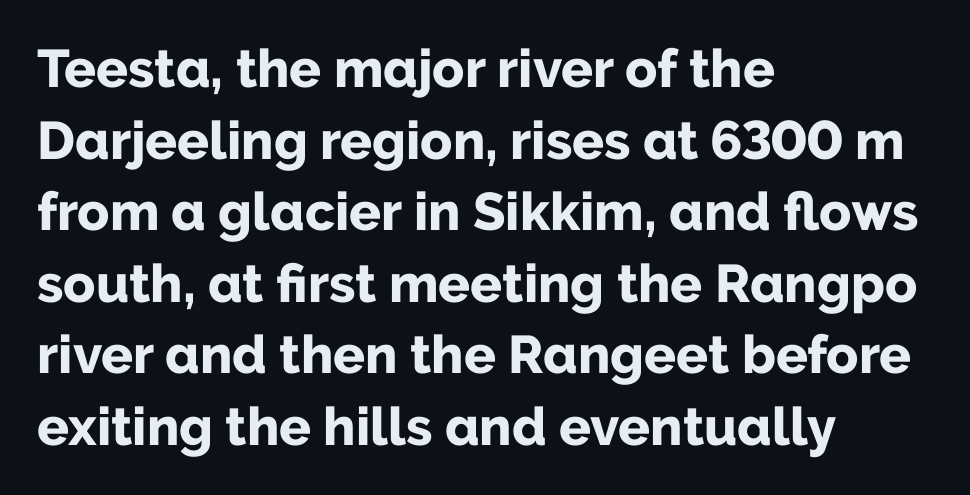
The image shows 53 px bold sans-serif type, upright; set left-aligned, normal line spacing (1.35x), normal letter spacing, not underlined; low stroke contrast and a medium x-height.
